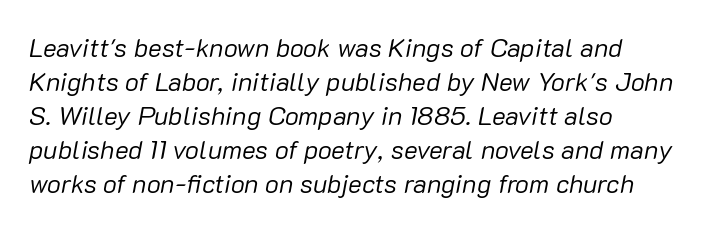
The image shows 26 px text type, italic (leaning right); set left-aligned, normal line spacing (1.31x), normal letter spacing, not underlined.
